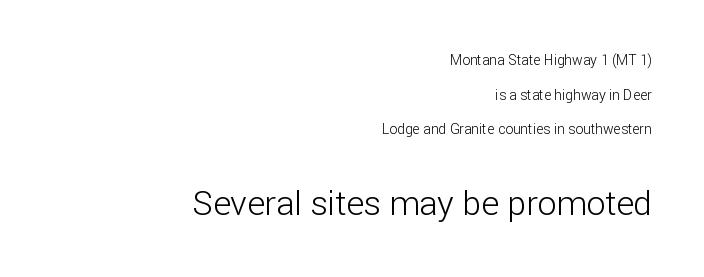
The passage shown is typed in a proportional face where columns would drift. I'd call this a sans setting — the letters go barefoot. The cut favours lightness, reaching ordinary text weight at its darkest. Inter-character spacing is left at the font's built-in metrics. Every stem runs plumb, perpendicular to the baseline. Notice how the passage keeps a crisp vertical edge on the right only.
